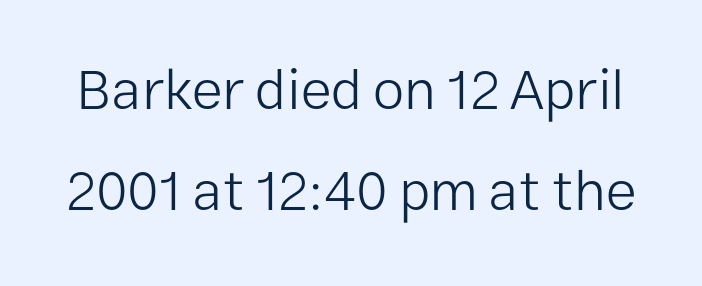
{"serif": "no", "italic": "no", "bold": "no", "weight": "light", "width": "normal", "stroke_contrast": "low", "x_height": "medium", "monospaced": "no", "underline": "no", "line_spacing_ratio": 1.77, "letter_spacing": "normal", "letter_spacing_em": 0.0, "glyph_px": 57}
